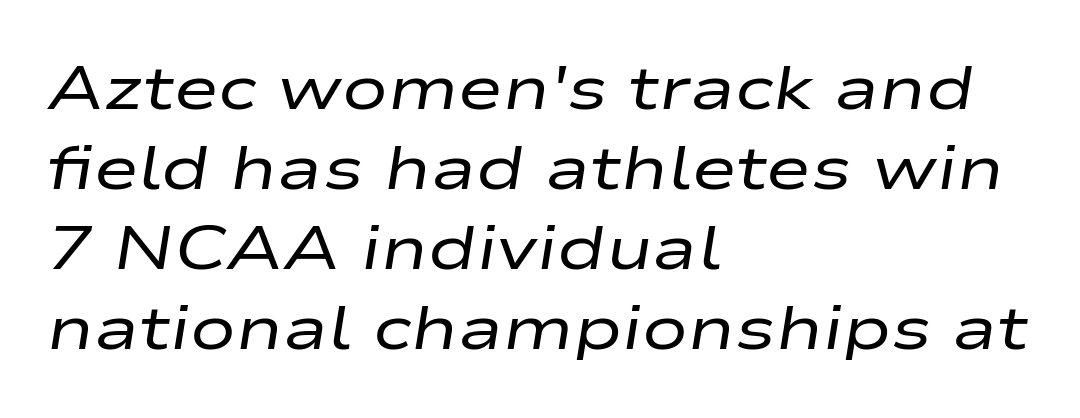
The image shows 61 px regular-weight, wide type, italic (leaning right); set left-aligned, normal line spacing (1.31x), normal letter spacing, not underlined; low stroke contrast and a medium x-height.
